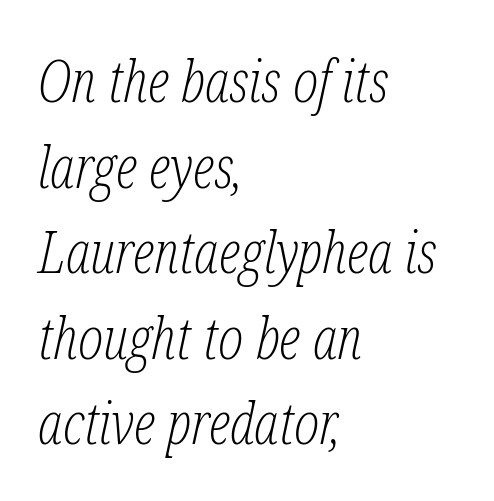
The image shows 59 px light, condensed serif type, italic (leaning right); set left-aligned, normal line spacing (1.45x), normal letter spacing, not underlined; low stroke contrast and a medium x-height.
